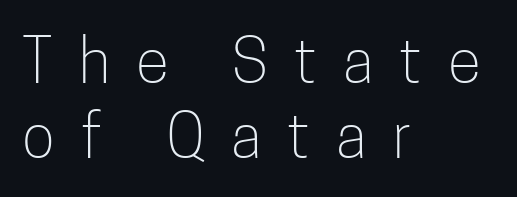
Each letter keeps its own natural width here, so spacing adapts to shape. The characters display no serif detailing; their extremities are plain. No italicization has been applied; the sample stays upright. This rendering features lettering with no underline.
